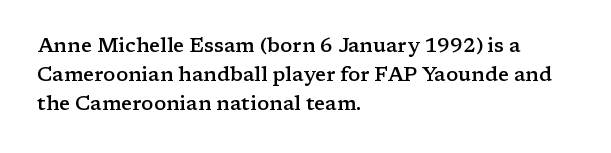
{"italic": "no", "bold": "semi", "underline": "no", "align": "left", "line_spacing": "normal", "line_spacing_ratio": 1.45, "letter_spacing": "normal", "letter_spacing_em": 0.0, "glyph_px": 20}
